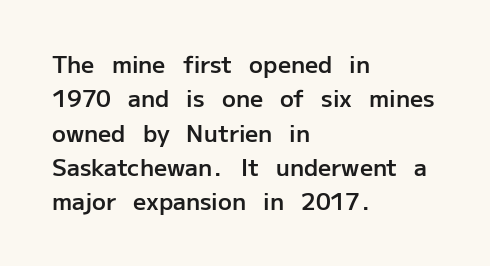
The setting favours the left margin, as ordinary paragraphs usually do. Words float on clear page, feet unadorned. If you measured baseline to baseline, you'd find a middling distance. These words are printed semibold, heavier than regular yet not bold. Does the lettering tilt? It doesn't — this is upright.
